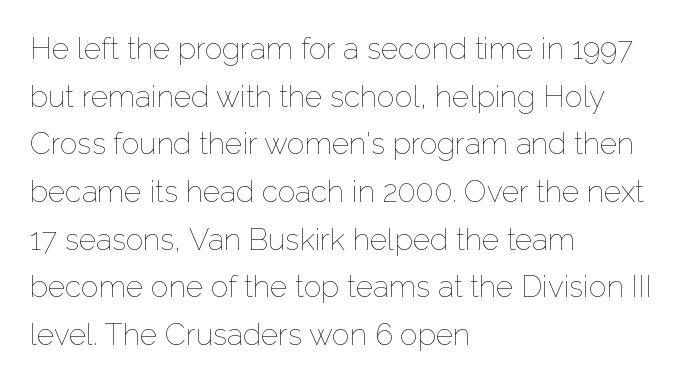
{"italic": "no", "bold": "no", "weight": "thin", "width": "normal", "stroke_contrast": "low", "x_height": "medium", "monospaced": "no", "underline": "no", "align": "left", "line_spacing": "normal", "line_spacing_ratio": 1.59, "letter_spacing": "normal", "letter_spacing_em": 0.0, "glyph_px": 30}
